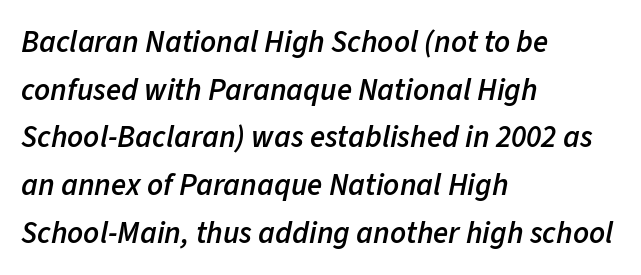
{"italic": "yes", "lean": "right", "slant_degrees": 11, "bold": "semi", "weight": "semibold", "width": "normal", "stroke_contrast": "low", "x_height": "medium", "monospaced": "no", "underline": "no", "align": "left", "line_spacing": "normal", "line_spacing_ratio": 1.54, "letter_spacing": "normal", "letter_spacing_em": 0.0, "glyph_px": 31}
